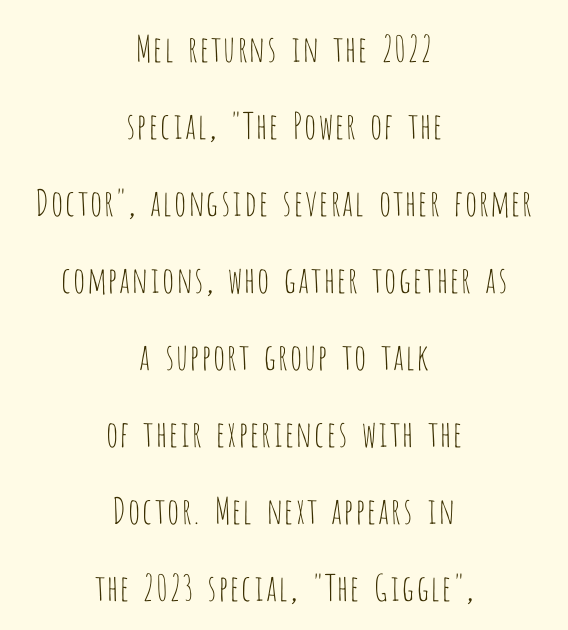
The face used here is rendered with its standard letterfit. Each letter keeps its own natural width here, so spacing adapts to shape. Baseline-to-baseline distance is far greater than the letter height. The cut favours lightness, reaching ordinary text weight at its darkest. If you folded the block vertically in half, each line would mirror itself in length.
